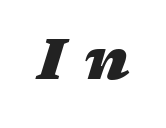
{"italic": "yes", "lean": "right", "slant_degrees": 17, "bold": "yes", "weight": "heavy", "width": "wide", "stroke_contrast": "low", "x_height": "medium", "monospaced": "no", "underline": "no", "letter_spacing": "wide", "letter_spacing_em": 0.35, "glyph_px": 55}
